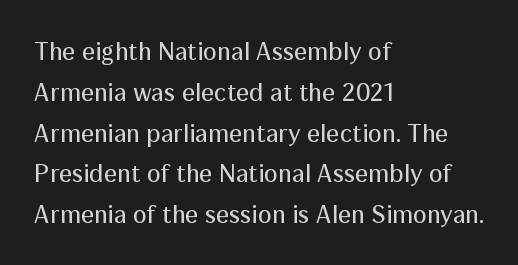
{"italic": "no", "bold": "no", "underline": "no", "align": "left", "line_spacing": "normal", "line_spacing_ratio": 1.57, "letter_spacing": "normal", "letter_spacing_em": 0.0, "glyph_px": 26}
